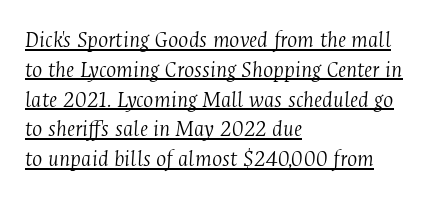
Q: Is the text bold? A: No.
Q: Is the text italic (slanted)? A: Yes, it leans right by about 4 degrees.
Q: Is the text underlined? A: Yes.
Q: How is the paragraph aligned? A: Left-aligned.
Q: Is the spacing between letters normal or unusually wide? A: Normal.
